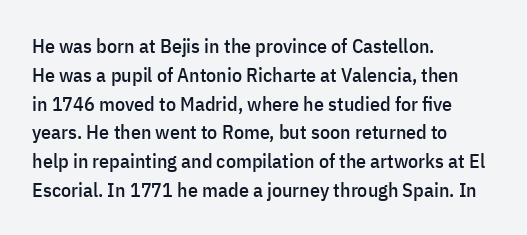
Q: Is the text italic (slanted)? A: No, it is upright.
Q: Is the text underlined? A: No.
Q: How is the paragraph aligned? A: Left-aligned.
Q: Is the spacing between letters normal or unusually wide? A: Normal.
Q: Is the spacing between lines tight, normal or loose? A: Normal.
